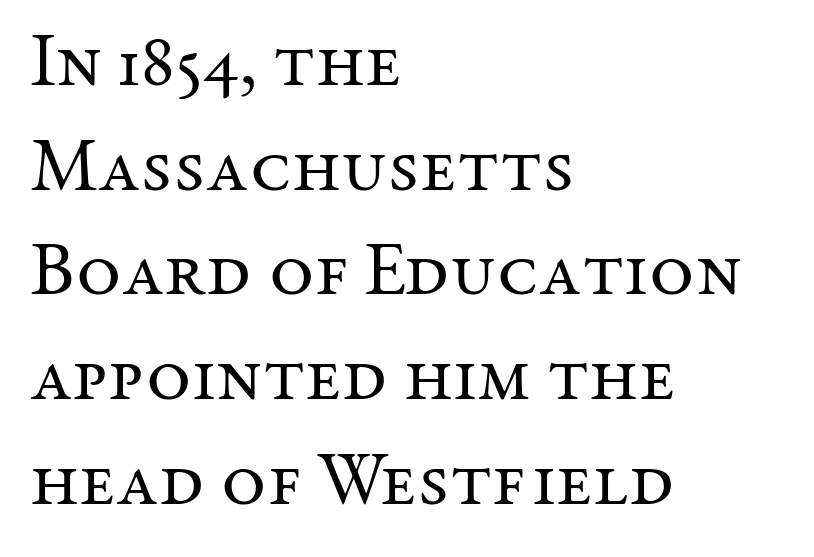
{"serif": "yes", "italic": "no", "bold": "no", "weight": "regular", "width": "normal", "stroke_contrast": "medium", "x_height": "medium", "monospaced": "no", "underline": "no", "align": "left", "line_spacing": "normal", "line_spacing_ratio": 1.36, "letter_spacing": "normal", "letter_spacing_em": 0.0, "glyph_px": 77}
